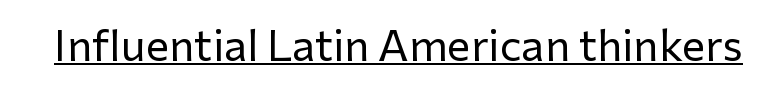
This rendering leaves character spacing at its baseline value. Posture: straight, roman, zero tilt. Somebody hit Ctrl+U on this one — the words are underlined. This sample has the flowing, uneven cadence of proportional lettering. The cut favours lightness, reaching ordinary text weight at its darkest. Examine the stroke ends and you'll find no serifs.
